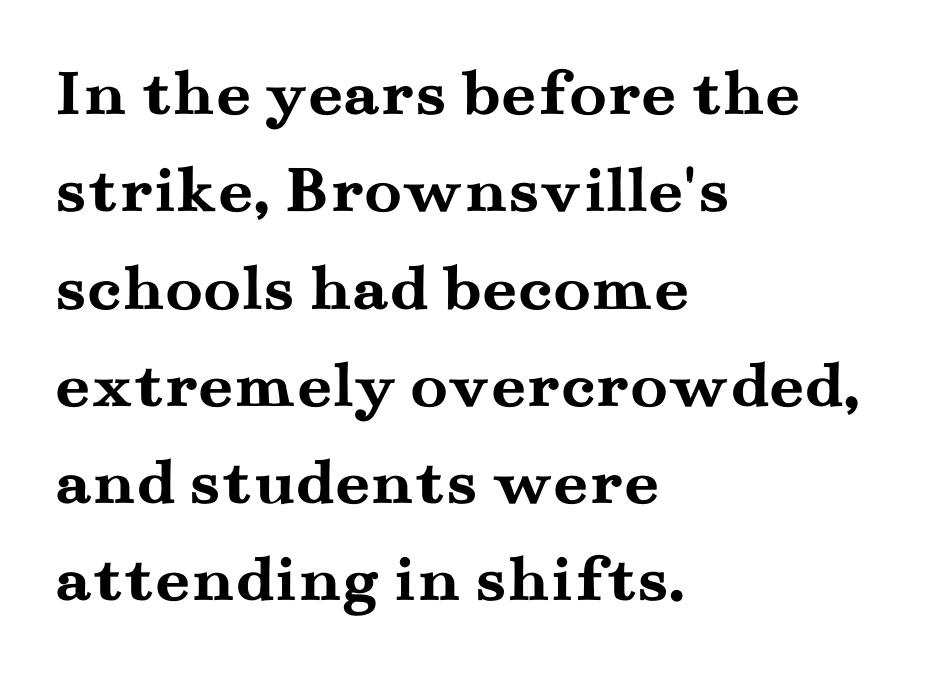
Q: Is the text bold? A: Yes.
Q: Is the text italic (slanted)? A: No, it is upright.
Q: Is the typeface a serif or a sans-serif typeface? A: Serif.
Q: Is the text underlined? A: No.
Q: How is the paragraph aligned? A: Left-aligned.
Q: Is the spacing between letters normal or unusually wide? A: Normal.
Q: Is the spacing between lines tight, normal or loose? A: Normal.
Q: Width (condensed, normal, or wide)? A: Wide.
Q: Stroke contrast? A: Medium.
Q: x-height? A: Small.
Q: Monospaced? A: No.
